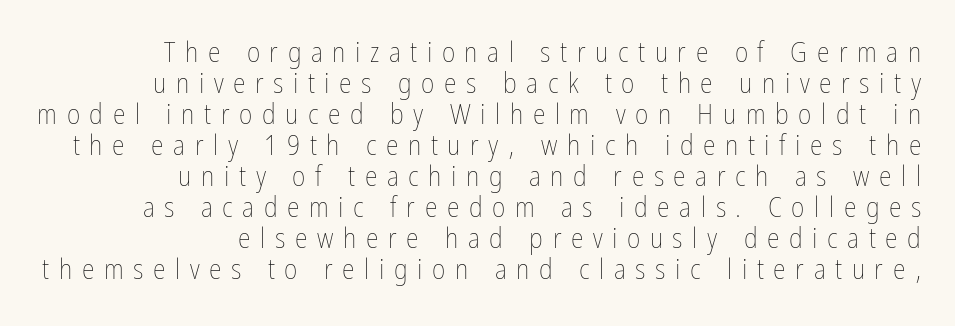
Stems here are at most as thick as an everyday book face. A typesetter would call this leading minimal, almost set solid. Notice how the stems are strictly vertical — no italics here. Between one letter and the next there's a generous, obvious gap.
